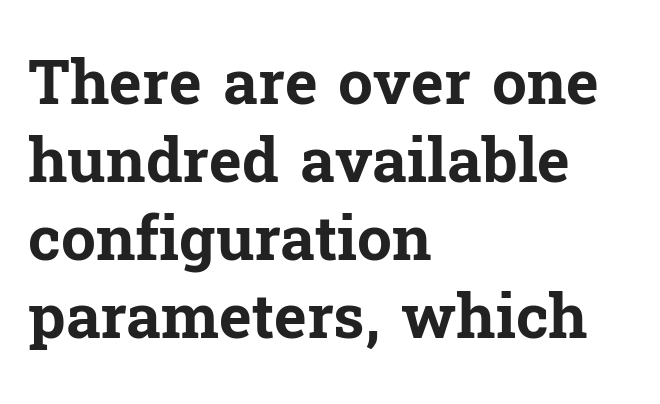
Q: Is the text bold? A: Yes.
Q: Is the text italic (slanted)? A: No, it is upright.
Q: Is the typeface a serif or a sans-serif typeface? A: Serif.
Q: Is the text underlined? A: No.
Q: How is the paragraph aligned? A: Left-aligned.
Q: Is the spacing between letters normal or unusually wide? A: Normal.
Q: Is the spacing between lines tight, normal or loose? A: Normal.
Q: Width (condensed, normal, or wide)? A: Normal.
Q: Stroke contrast? A: Low.
Q: x-height? A: Medium.
Q: Monospaced? A: No.
